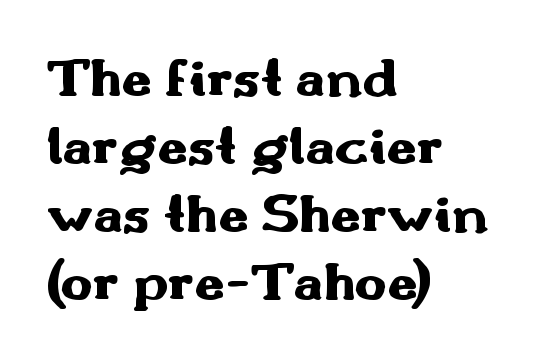
Underlining? Definitely not there. Each letter keeps its own natural width here, so spacing adapts to shape. These lines sit exactly where default settings would place them. These lines stack with their left ends in a neat column. Italic? Not at all — the glyphs are vertical.
